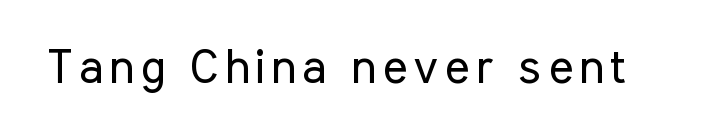
Each letter's strokes conclude bluntly, with no projecting serifs. You can tell it's not italic because the verticals are truly vertical. Spacing verdict: proportional, widths tailored to each character. Unmarked baselines from the first word to the last.
